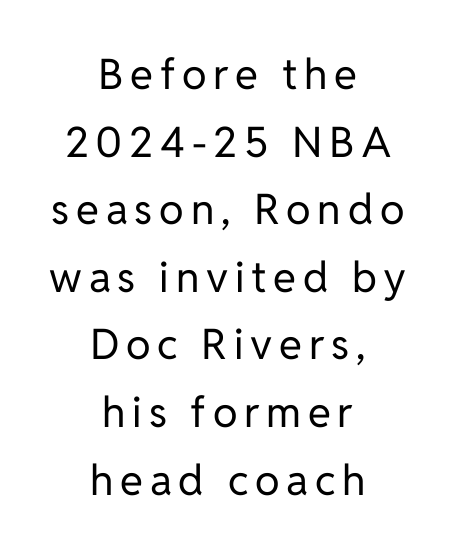
Q: Is the text bold? A: No.
Q: Is the text italic (slanted)? A: No, it is upright.
Q: Is the typeface a serif or a sans-serif typeface? A: Sans-serif.
Q: Is the text underlined? A: No.
Q: How is the paragraph aligned? A: Centered.
Q: Is the spacing between lines tight, normal or loose? A: Normal.
Q: Width (condensed, normal, or wide)? A: Normal.
Q: Stroke contrast? A: Low.
Q: x-height? A: Medium.
Q: Monospaced? A: No.
